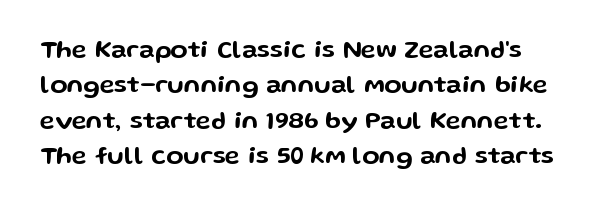
The image shows 25 px text type, upright; set normal line spacing (1.42x), normal letter spacing, not underlined.
